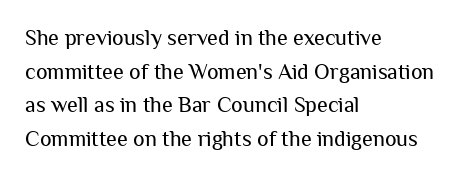
Unbolded letterforms with no extra heft. The letterforms sit shoulder to shoulder at normal distance. Line spacing here is normal. Glance below the letters and you will spot only blank space. Visually the block forms a straight wall on the left and a jagged coastline on the right.
